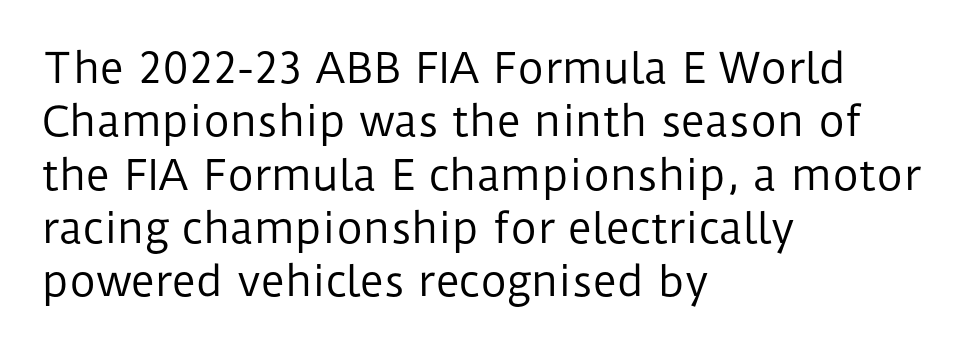
The image shows 41 px regular-weight sans-serif type, upright; set left-aligned, normal line spacing (1.3x), normal letter spacing, not underlined; low stroke contrast and a medium x-height.
